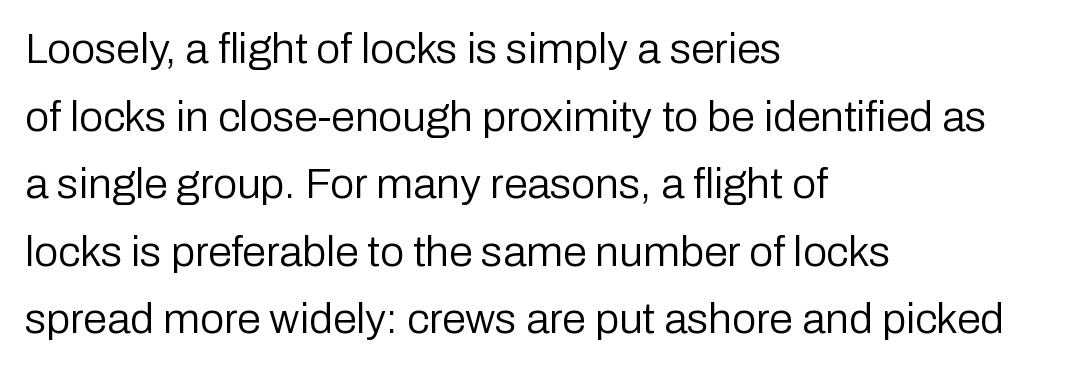
{"serif": "no", "italic": "no", "bold": "no", "weight": "regular", "width": "normal", "stroke_contrast": "low", "x_height": "medium", "monospaced": "no", "underline": "no", "align": "left", "line_spacing": "normal", "line_spacing_ratio": 1.57, "letter_spacing": "normal", "letter_spacing_em": 0.0, "glyph_px": 43}
